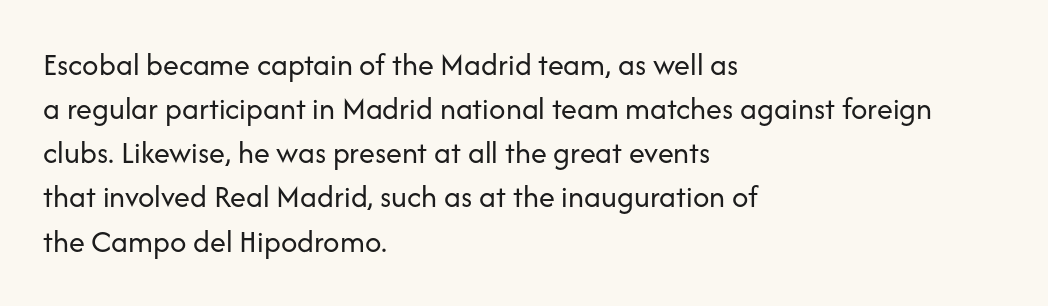
The image shows 32 px regular-weight sans-serif type, upright; set left-aligned, normal line spacing (1.38x), normal letter spacing, not underlined; low stroke contrast and a medium x-height.
